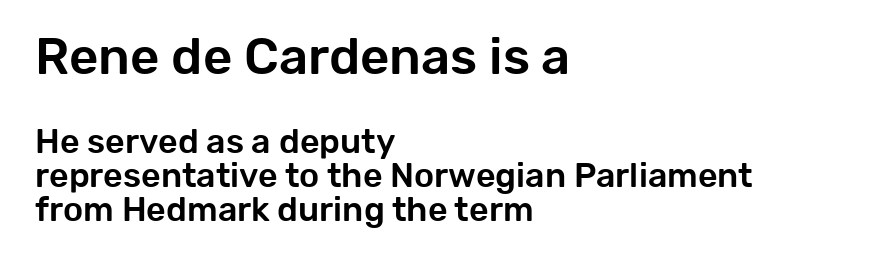
Q: Is the text italic (slanted)? A: No, it is upright.
Q: Is the typeface a serif or a sans-serif typeface? A: Sans-serif.
Q: Is the text underlined? A: No.
Q: How is the paragraph aligned? A: Left-aligned.
Q: Is the spacing between letters normal or unusually wide? A: Normal.
Q: Is the spacing between lines tight, normal or loose? A: Tight.
Q: Which block of text is set in a larger size, the first (top) or the second (bottom)? A: The first (top) one.
Q: Width (condensed, normal, or wide)? A: Normal.
Q: Stroke contrast? A: Low.
Q: x-height? A: Medium.
Q: Monospaced? A: No.
